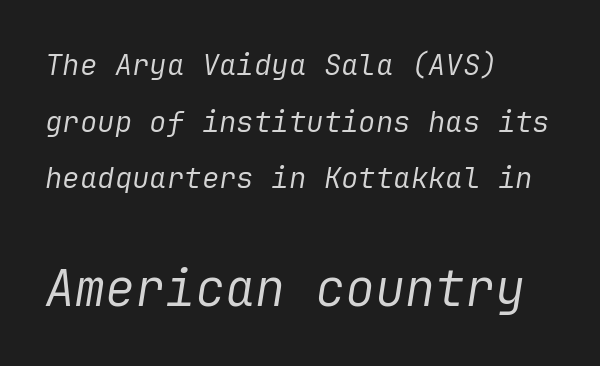
{"italic": "yes", "lean": "right", "slant_degrees": 9, "bold": "no", "weight": "regular", "width": "normal", "stroke_contrast": "low", "x_height": "medium", "underline": "no", "align": "left", "line_spacing": "loose", "line_spacing_ratio": 1.95, "letter_spacing": "normal", "letter_spacing_em": 0.0, "larger_block": "second", "size_ratio": 1.72, "glyph_px": 50}
